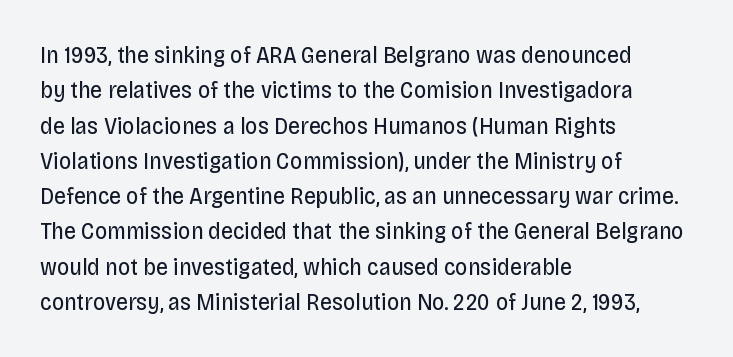
The image shows 24 px text type, upright; set left-aligned, normal line spacing (1.47x), normal letter spacing, not underlined.
